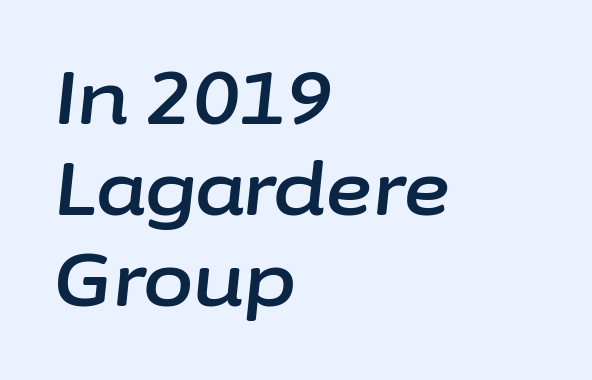
{"italic": "yes", "lean": "right", "slant_degrees": 6, "width": "normal", "stroke_contrast": "low", "x_height": "medium", "monospaced": "no", "underline": "no", "align": "left", "line_spacing": "normal", "line_spacing_ratio": 1.25, "letter_spacing": "normal", "letter_spacing_em": 0.0, "glyph_px": 73}
